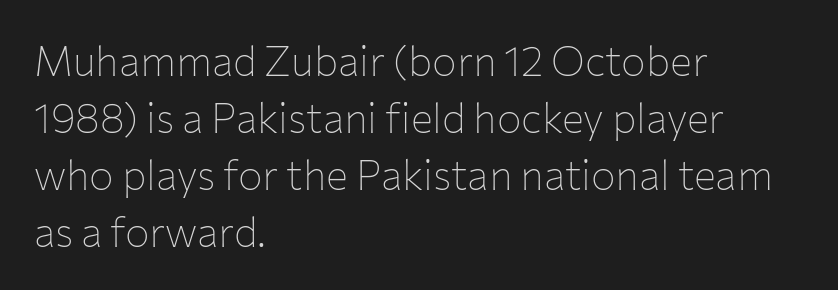
The image shows 41 px thin sans-serif type, upright; set left-aligned, normal line spacing (1.39x), normal letter spacing, not underlined; low stroke contrast and a medium x-height.
